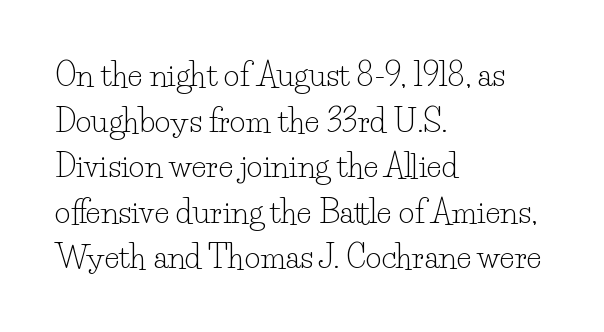
The image shows 31 px light serif type, upright; set left-aligned, normal line spacing (1.47x), normal letter spacing, not underlined; low stroke contrast and a small x-height.
